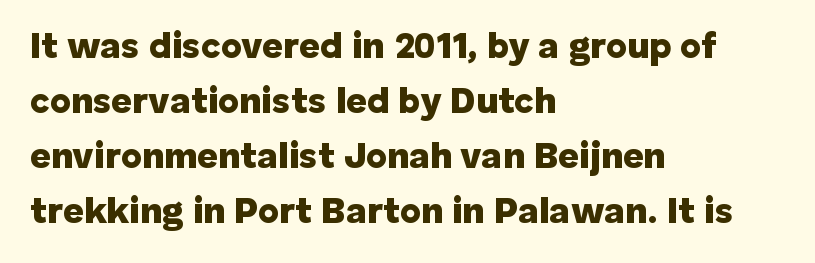
The image shows 36 px heavy sans-serif type, upright; set left-aligned, normal line spacing (1.53x), normal letter spacing, not underlined; low stroke contrast and a medium x-height.
